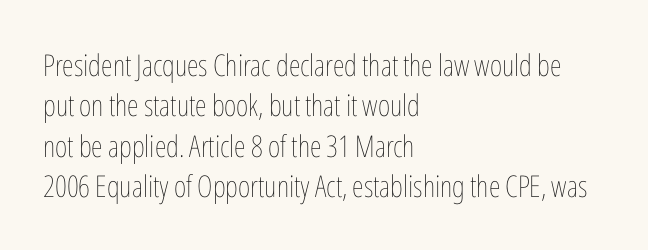
Q: Is the text bold? A: No.
Q: Is the text italic (slanted)? A: No, it is upright.
Q: Is the text underlined? A: No.
Q: How is the paragraph aligned? A: Left-aligned.
Q: Is the spacing between letters normal or unusually wide? A: Normal.
Q: Is the spacing between lines tight, normal or loose? A: Normal.
Q: Width (condensed, normal, or wide)? A: Condensed.
Q: Stroke contrast? A: Low.
Q: x-height? A: Medium.
Q: Monospaced? A: No.
